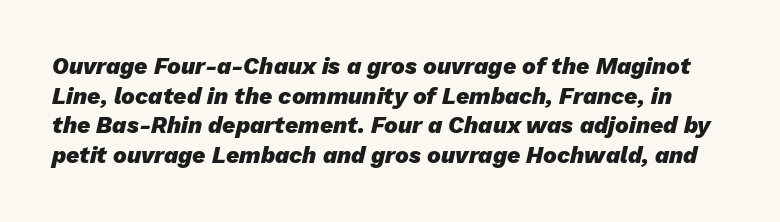
The image shows 23 px bold type, italic (leaning right); set normal line spacing (1.29x), normal letter spacing, not underlined.
